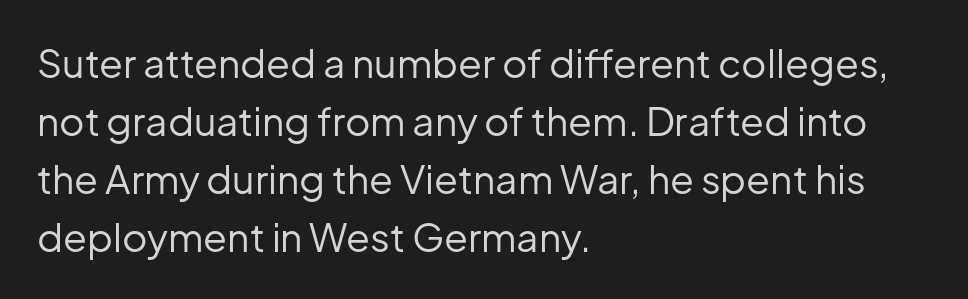
{"serif": "no", "italic": "no", "bold": "no", "weight": "regular", "width": "normal", "stroke_contrast": "low", "x_height": "medium", "monospaced": "no", "underline": "no", "align": "left", "line_spacing": "normal", "line_spacing_ratio": 1.49, "letter_spacing": "normal", "letter_spacing_em": 0.0, "glyph_px": 39}
